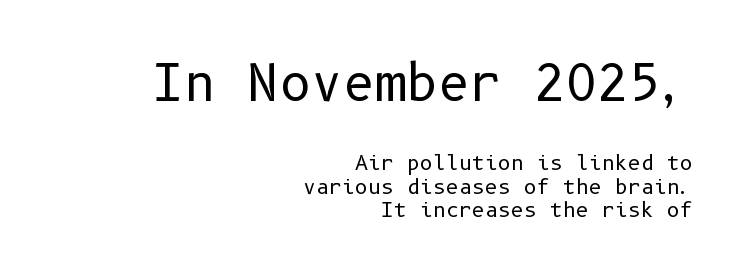
The image shows 49 px regular-weight sans-serif type, upright; set right-aligned, line spacing 1.18x, normal letter spacing, not underlined; the first (top) block is 2.45x larger; low stroke contrast and a medium x-height.
